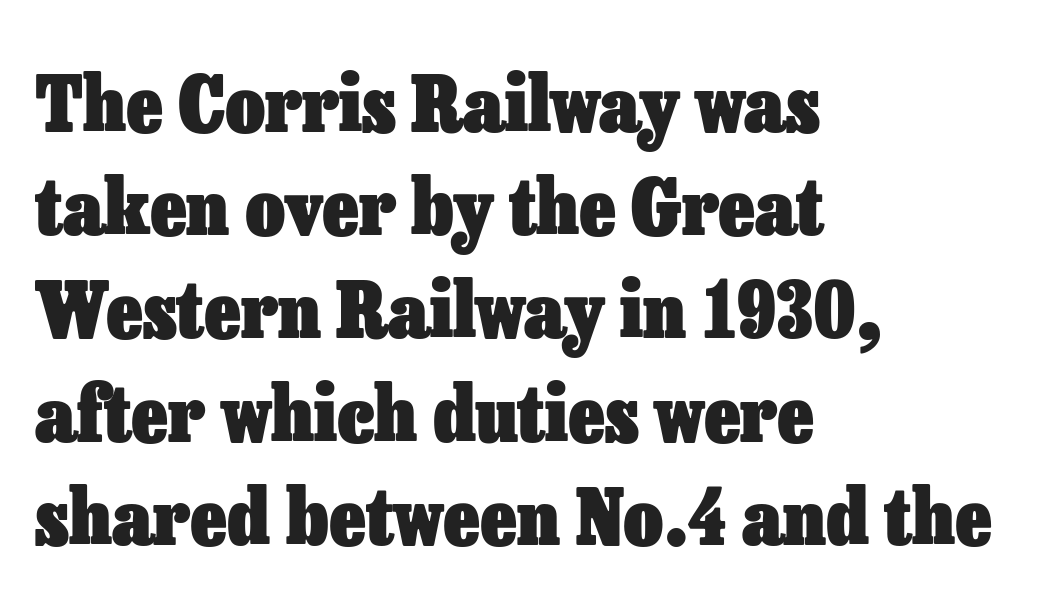
Q: Is the text bold? A: Yes.
Q: Is the text italic (slanted)? A: No, it is upright.
Q: Is the text underlined? A: No.
Q: How is the paragraph aligned? A: Left-aligned.
Q: Is the spacing between letters normal or unusually wide? A: Normal.
Q: Is the spacing between lines tight, normal or loose? A: Normal.
Q: Width (condensed, normal, or wide)? A: Normal.
Q: Stroke contrast? A: Low.
Q: x-height? A: Medium.
Q: Monospaced? A: No.
